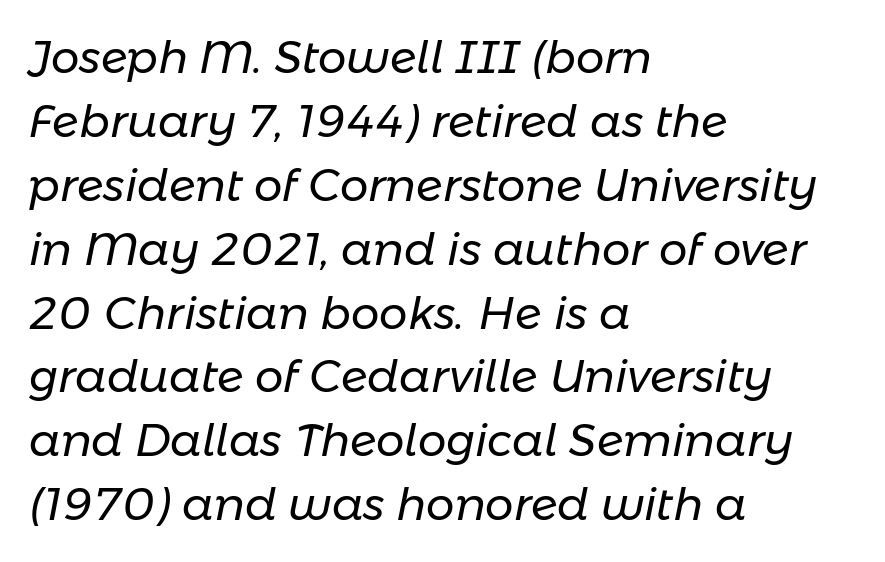
How would I describe the line gaps? Plain and ordinary. When letters slant like this, we call the style italic. Inter-character spacing is left at the font's built-in metrics. The baseline area is clear. Nothing heavy about these letters — not bold at all. Proportional: the letters do not fall into vertical columns.
